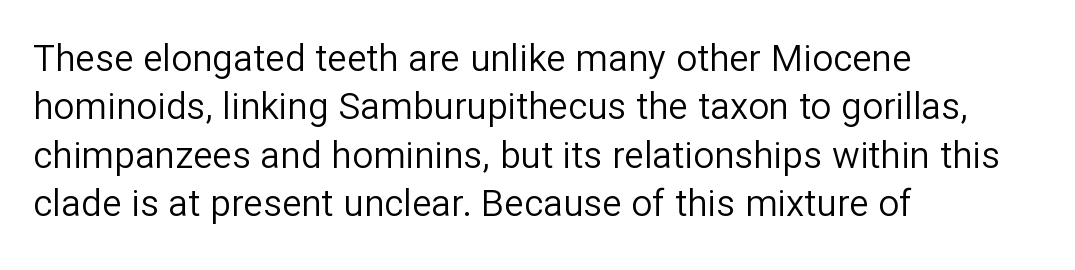
The lines in this sample share a left origin and differ only in where they stop. Does extra space separate the letters? No, they use regular spacing. Any mark beneath the type? The region is blank. Looks like regular typesetting: each glyph gets only the width it needs.
